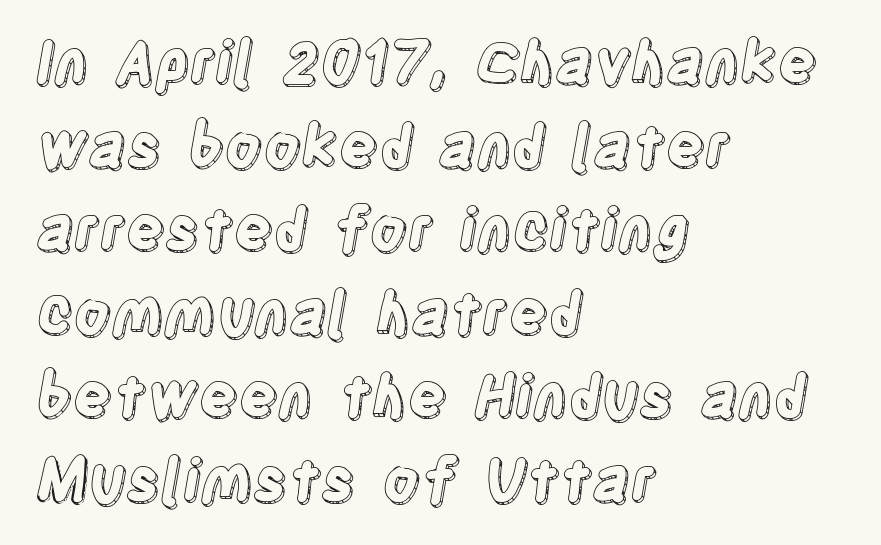
Q: Is the text italic (slanted)? A: Yes.
Q: Is the text underlined? A: No.
Q: How is the paragraph aligned? A: Left-aligned.
Q: Is the spacing between letters normal or unusually wide? A: Normal.
Q: Is the spacing between lines tight, normal or loose? A: Normal.
Q: Width (condensed, normal, or wide)? A: Condensed.
Q: x-height? A: Large.
Q: Monospaced? A: No.
